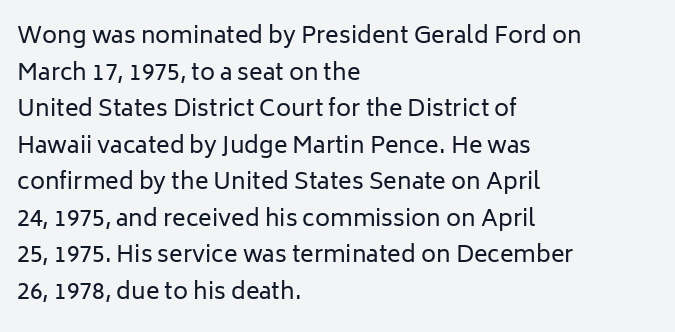
Q: Is the text bold? A: No.
Q: Is the text italic (slanted)? A: No, it is upright.
Q: Is the text underlined? A: No.
Q: How is the paragraph aligned? A: Left-aligned.
Q: Is the spacing between letters normal or unusually wide? A: Normal.
Q: Is the spacing between lines tight, normal or loose? A: Normal.
